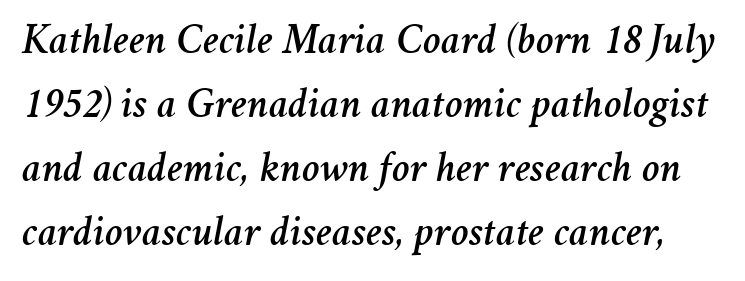
The image shows 43 px text type, italic (leaning right); set normal line spacing (1.49x), normal letter spacing, not underlined; medium stroke contrast and a medium x-height.
